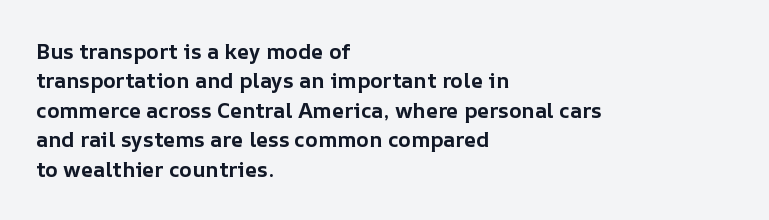
Q: Is the text bold? A: Yes.
Q: Is the text italic (slanted)? A: No, it is upright.
Q: Is the text underlined? A: No.
Q: How is the paragraph aligned? A: Left-aligned.
Q: Is the spacing between letters normal or unusually wide? A: Normal.
Q: Is the spacing between lines tight, normal or loose? A: Normal.
